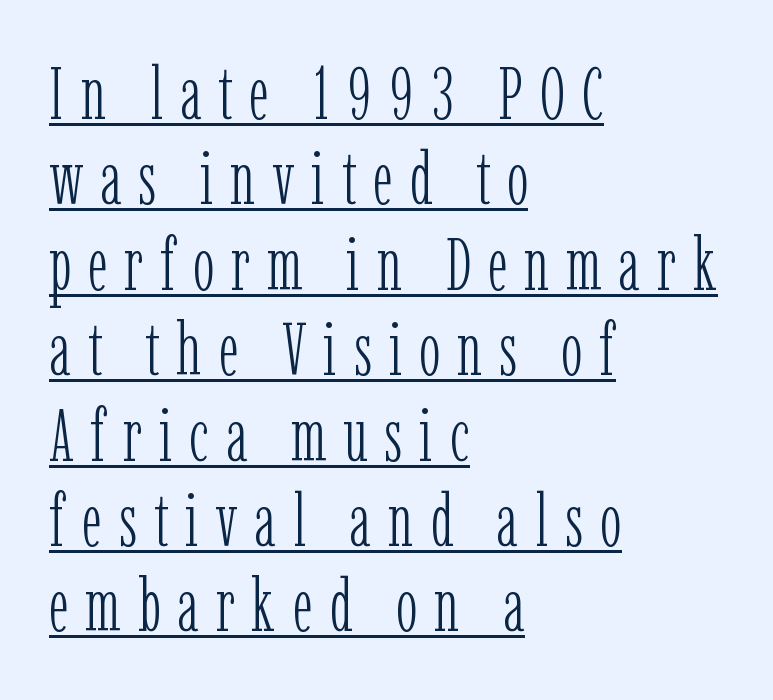
The image shows 73 px light, condensed serif type, upright; set left-aligned, line spacing 1.17x, unusually wide letter spacing (+0.23 em), underlined; low stroke contrast and a medium x-height.
